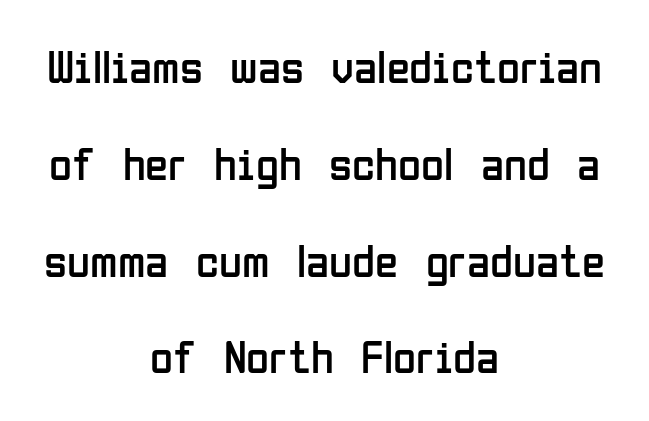
Does the leading feel generous? Absolutely, it's lavish. The compositor balanced each line on the midline. The characters display no serif detailing; their extremities are plain. This sample has the flowing, uneven cadence of proportional lettering. Characters remain perfectly vertical along every line. Weight: regular or lighter.
